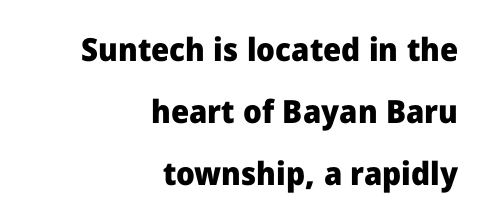
The rendering anchors every line to the right-hand side. The lettering holds an erect, upright posture throughout. Stroke terminals: plain, sans-serif. One glance says open: line gaps are wider than usual.
